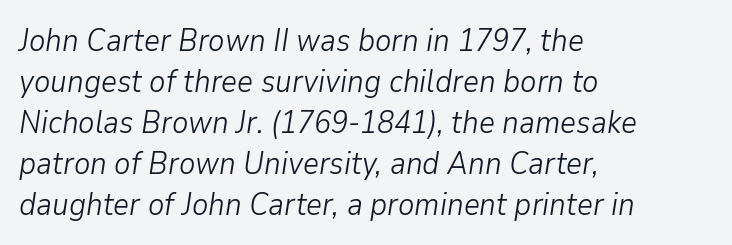
Summary of vertical rhythm: regular, with standard interline spacing. The paragraph shown leans on its left margin. Characters follow at the spacing the type designer built in. Each letter keeps its own natural width here, so spacing adapts to shape. Compared with ordinary roman type, these characters are visibly tilted.
